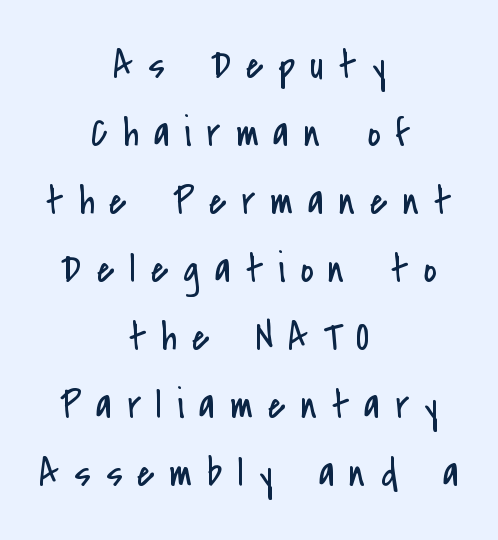
The lettering stays uniformly vertical, giving the passage a roman look. The string is rendered with underlining switched off. The typeface chosen for these lines omits serifs. Stroke thickness stays within the range of a standard reading face or lighter. The horizontal fit of the characters is loose and conspicuously gappy.
